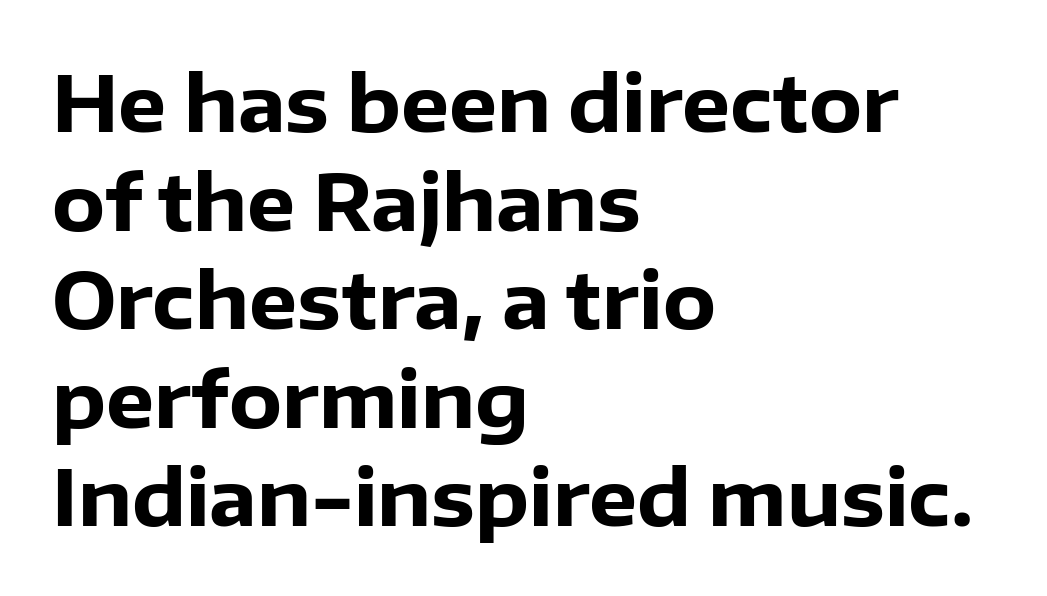
How would I describe the line gaps? Plain and ordinary. A typesetter would label this face a sans. The specimen reads as upright at a glance. The rendering anchors every line to the left-hand side. Notice how thick the strokes are: this is what a full bold looks like.
